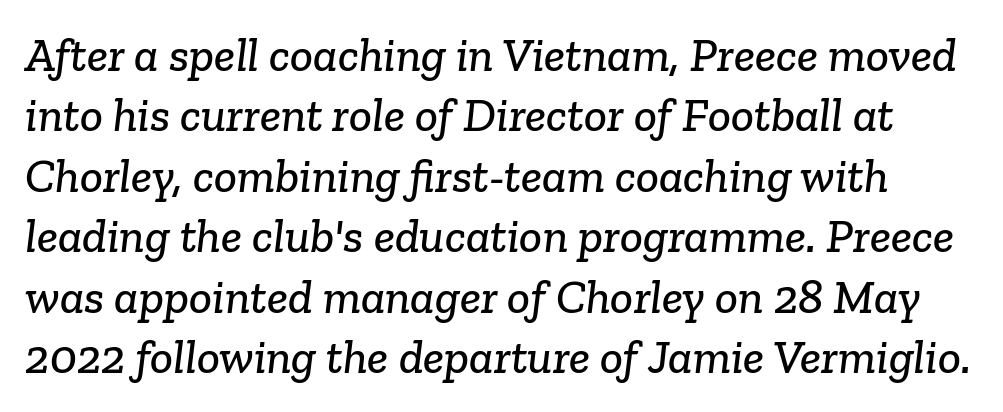
The rendering uses natural spacing where letterforms have individual widths. The type family on display is of the serif kind. Honestly, there is no underline to notice here at all. Tracking value appears to be zero — textbook default spacing.
